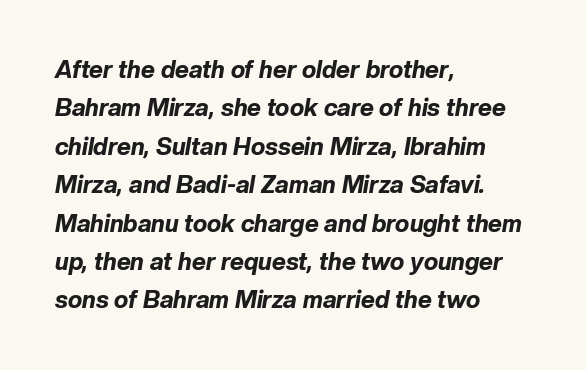
One glance says typical: line gaps are just what's usual. The words here are not underlined. Each line starts at the same left margin while the right side varies. Posture: slanted.
